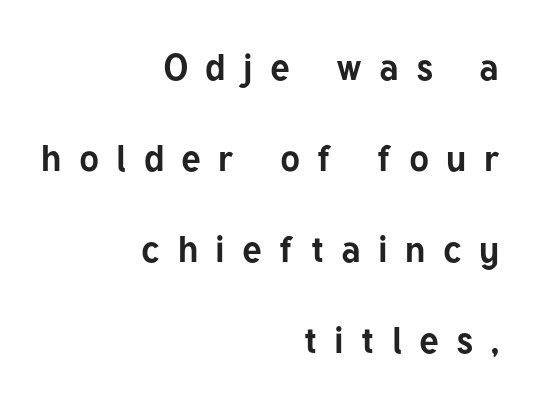
Q: Is the text bold? A: Yes.
Q: Is the text italic (slanted)? A: No, it is upright.
Q: Is the typeface a serif or a sans-serif typeface? A: Sans-serif.
Q: Is the text underlined? A: No.
Q: How is the paragraph aligned? A: Right-aligned.
Q: Is the spacing between letters normal or unusually wide? A: Unusually wide.
Q: Is the spacing between lines tight, normal or loose? A: Loose.
Q: Width (condensed, normal, or wide)? A: Normal.
Q: Stroke contrast? A: Low.
Q: x-height? A: Medium.
Q: Monospaced? A: No.
